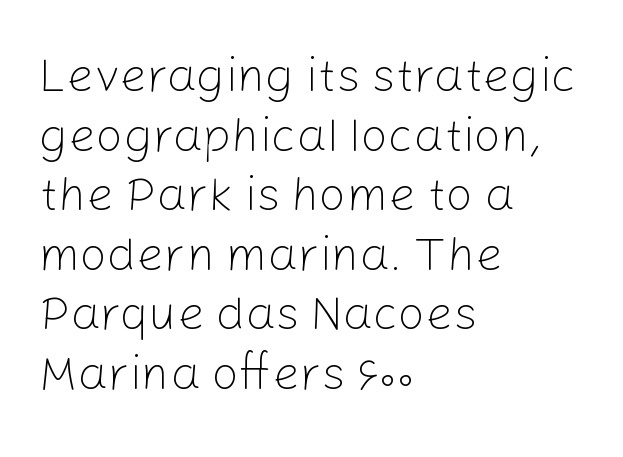
{"serif": "no", "italic": "no", "bold": "no", "weight": "light", "width": "normal", "stroke_contrast": "low", "x_height": "medium", "monospaced": "no", "underline": "no", "align": "left", "line_spacing_ratio": 1.24, "letter_spacing": "normal", "letter_spacing_em": 0.0, "glyph_px": 48}
